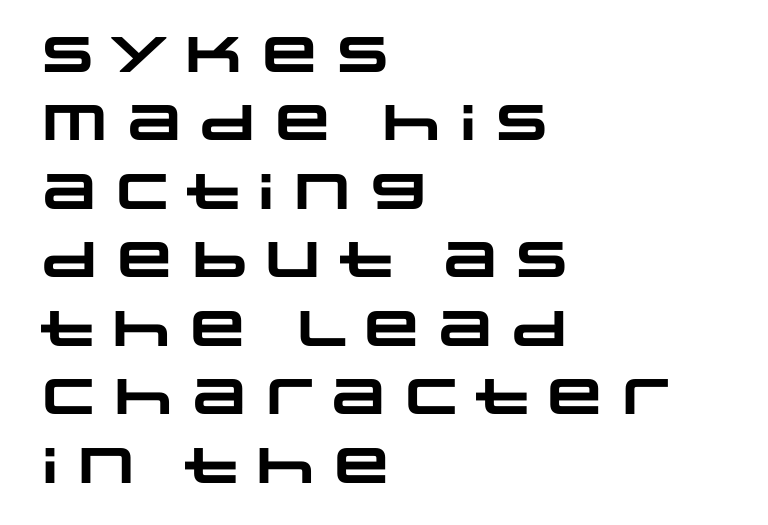
{"serif": "no", "bold": "yes", "weight": "heavy", "width": "wide", "stroke_contrast": "low", "x_height": "large", "monospaced": "no", "underline": "no", "align": "left", "line_spacing": "normal", "line_spacing_ratio": 1.37, "letter_spacing": "normal", "letter_spacing_em": 0.0, "glyph_px": 50}
